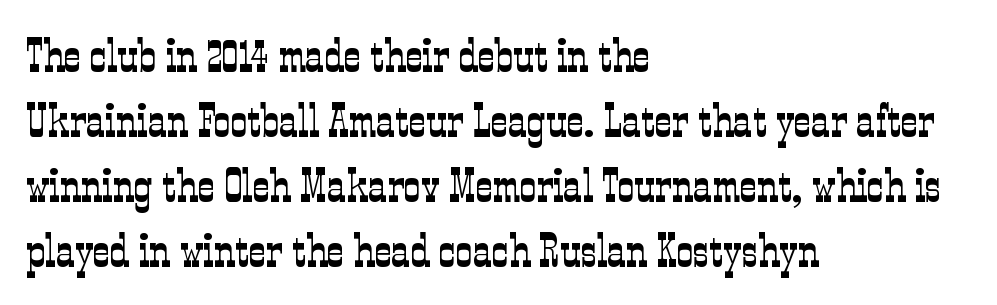
The image shows 47 px light, condensed serif type, upright; set left-aligned, normal line spacing (1.38x), normal letter spacing, not underlined; low stroke contrast and a medium x-height.
